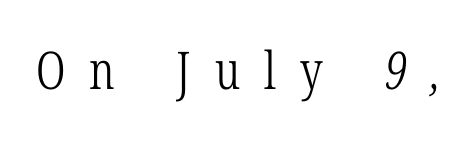
The image shows 52 px light, condensed serif type; set unusually wide letter spacing (+0.46 em), not underlined; low stroke contrast and a medium x-height.
